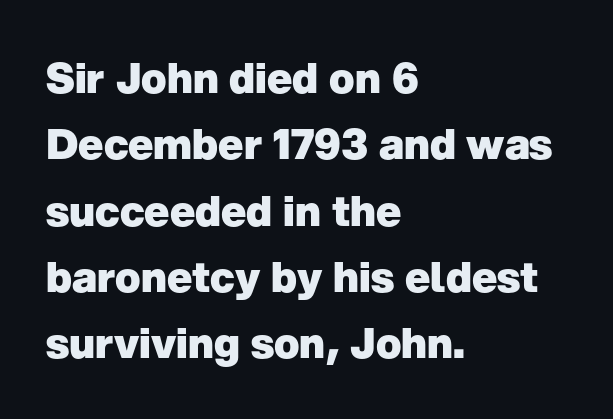
The letters advance in unequal steps, a hallmark of proportional type. The letters stand straight up with perfectly vertical stems. One glance says typical: line gaps are just what's usual. Is the letter spacing exaggerated? No — it looks like the ordinary default. The setting favours the left margin, as ordinary paragraphs usually do. Font category for this specimen: sans-serif.
